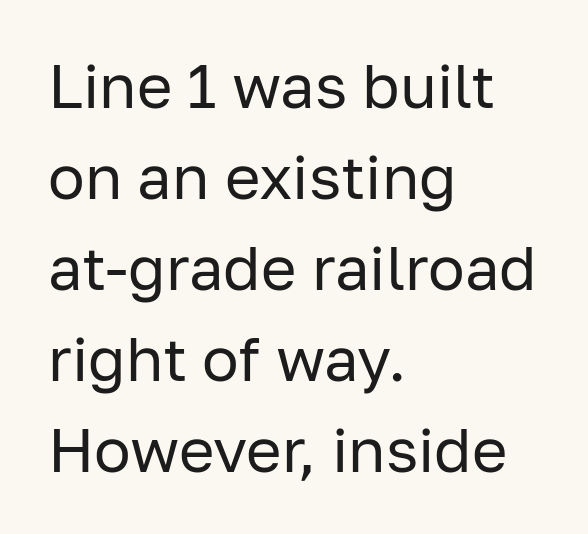
{"serif": "no", "italic": "no", "bold": "no", "weight": "regular", "width": "normal", "stroke_contrast": "low", "x_height": "medium", "monospaced": "no", "underline": "no", "align": "left", "line_spacing": "normal", "line_spacing_ratio": 1.49, "letter_spacing": "normal", "letter_spacing_em": 0.0, "glyph_px": 61}
